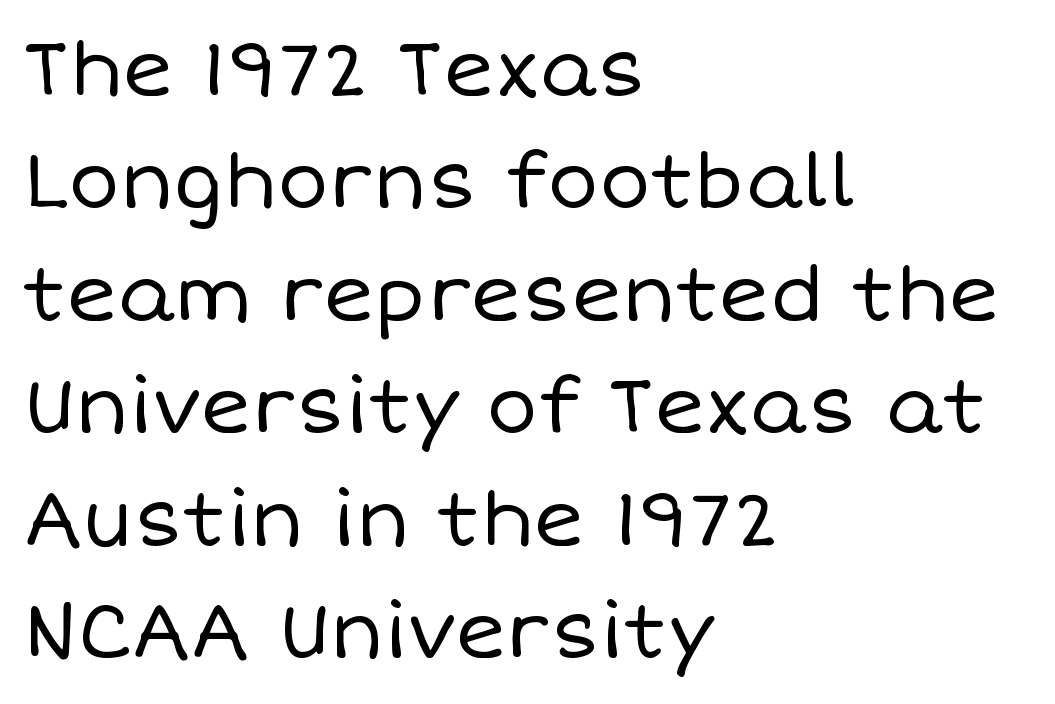
The image shows 77 px regular-weight type, upright; set left-aligned, normal line spacing (1.46x), normal letter spacing, not underlined; low stroke contrast and a large x-height.
